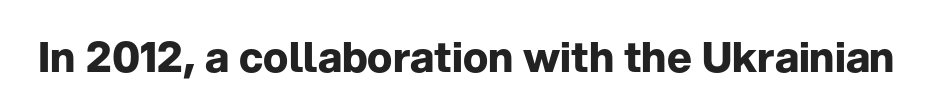
Clear beneath every line of the passage. What kind of face is this? One without serifs — a sans. Is the type bold? Yes — the strokes are clearly thick and heavy. Think of a printed novel: that variable character pitch is what you see here. The specimen reads as upright at a glance.
